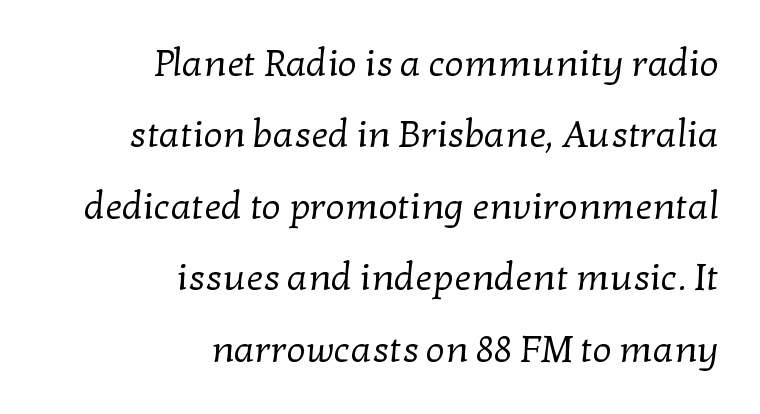
Note the varied advance widths — an 'i' is clearly narrower than an 'm'. This sample uses plain, unmodified letter spacing. Stems and bowls with no extra thickness — not bold. All the whitespace from short lines collects on the left.
